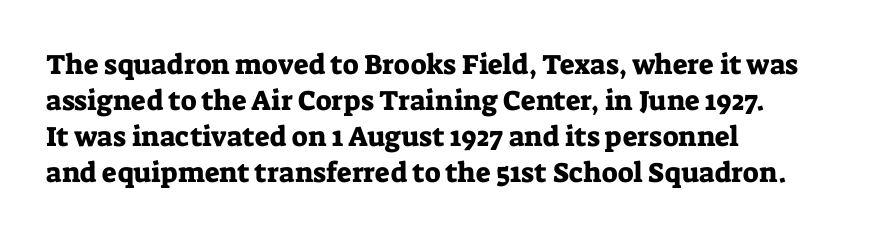
{"serif": "yes", "italic": "no", "width": "normal", "stroke_contrast": "low", "x_height": "medium", "monospaced": "no", "underline": "no", "align": "left", "line_spacing": "normal", "line_spacing_ratio": 1.29, "letter_spacing": "normal", "letter_spacing_em": 0.0, "glyph_px": 28}
